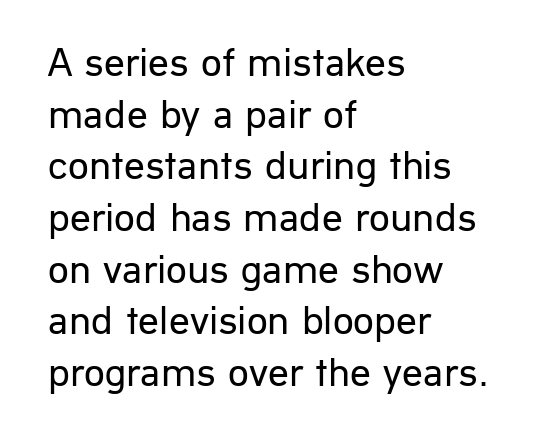
The image shows 41 px regular-weight sans-serif type, upright; set left-aligned, normal line spacing (1.26x), normal letter spacing, not underlined; low stroke contrast and a medium x-height.
